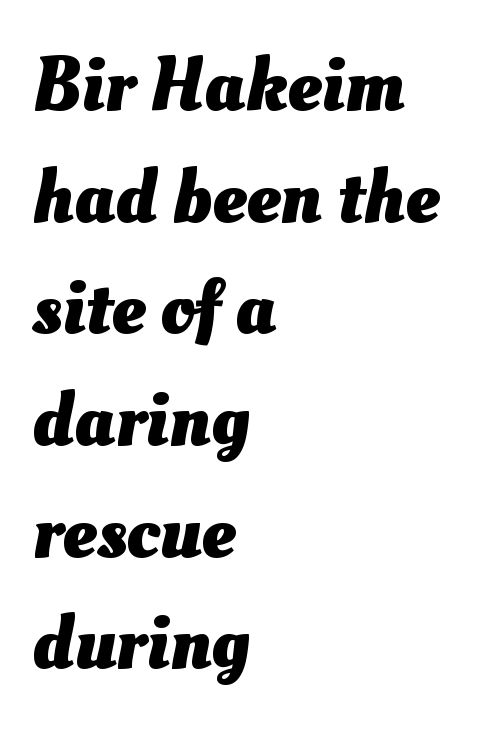
{"bold": "yes", "weight": "heavy", "width": "normal", "stroke_contrast": "medium", "x_height": "small", "monospaced": "no", "underline": "no", "align": "left", "line_spacing": "normal", "line_spacing_ratio": 1.45, "letter_spacing": "normal", "letter_spacing_em": 0.0, "glyph_px": 77}
